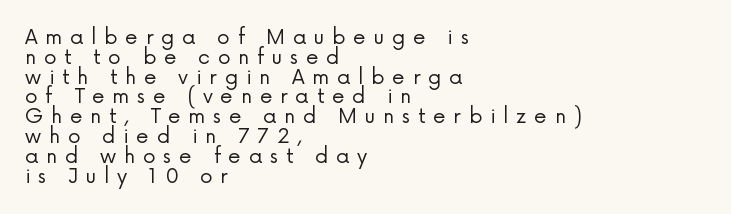
Notice how the stems are strictly vertical — no italics here. Visually the block forms a straight wall on the left and a jagged coastline on the right. The specimen omits any rule beneath the text block's lines. This rendering widens character spacing well past its baseline value. Is the stroke heavy? The answer is a plain regular-or-lighter.
